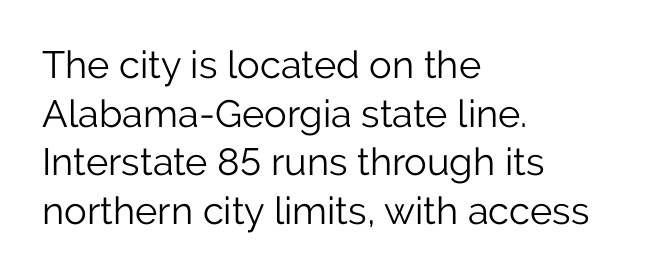
Q: Is the text bold? A: No.
Q: Is the text italic (slanted)? A: No, it is upright.
Q: Is the typeface a serif or a sans-serif typeface? A: Sans-serif.
Q: Is the text underlined? A: No.
Q: How is the paragraph aligned? A: Left-aligned.
Q: Is the spacing between letters normal or unusually wide? A: Normal.
Q: Is the spacing between lines tight, normal or loose? A: Normal.
Q: Width (condensed, normal, or wide)? A: Normal.
Q: Stroke contrast? A: Low.
Q: x-height? A: Medium.
Q: Monospaced? A: No.
